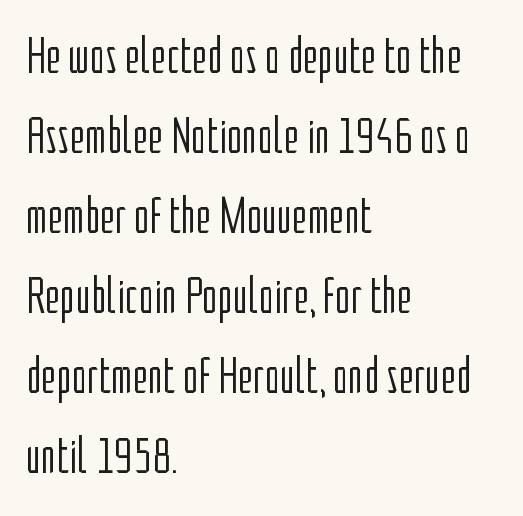
{"serif": "no", "italic": "no", "bold": "no", "weight": "light", "width": "condensed", "stroke_contrast": "low", "x_height": "medium", "monospaced": "no", "underline": "no", "align": "left", "line_spacing": "normal", "line_spacing_ratio": 1.54, "letter_spacing": "normal", "letter_spacing_em": 0.0, "glyph_px": 52}
